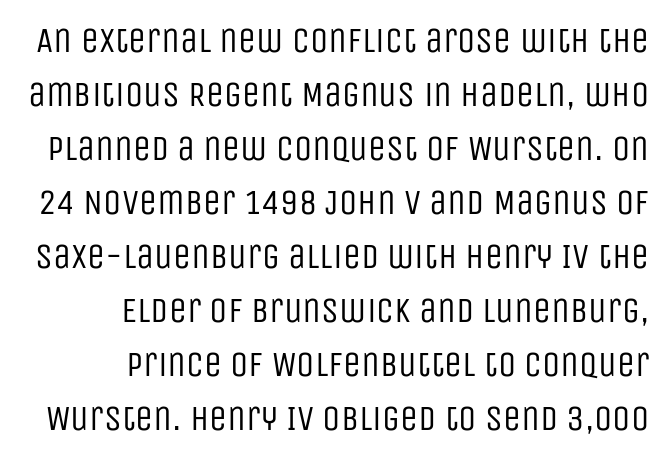
Vertical strokes here are truly vertical. A light-to-regular cut is what we see here. These lines stack with their right ends in a neat column. The letters sit at their default tracking, neither squeezed nor spread.
